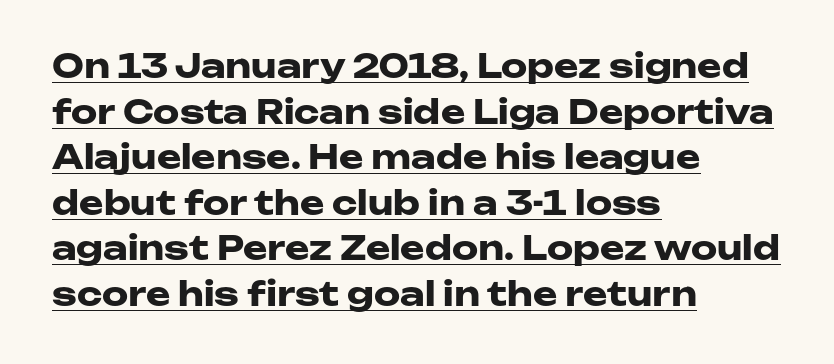
Q: Is the text bold? A: Yes.
Q: Is the text italic (slanted)? A: No, it is upright.
Q: Is the typeface a serif or a sans-serif typeface? A: Sans-serif.
Q: Is the text underlined? A: Yes.
Q: How is the paragraph aligned? A: Left-aligned.
Q: Is the spacing between letters normal or unusually wide? A: Normal.
Q: Is the spacing between lines tight, normal or loose? A: Normal.
Q: Width (condensed, normal, or wide)? A: Wide.
Q: Stroke contrast? A: Low.
Q: x-height? A: Medium.
Q: Monospaced? A: No.
